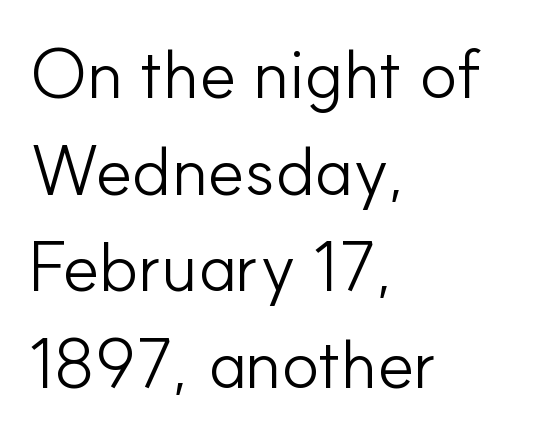
Q: Is the text bold? A: No.
Q: Is the text italic (slanted)? A: No, it is upright.
Q: Is the typeface a serif or a sans-serif typeface? A: Sans-serif.
Q: Is the text underlined? A: No.
Q: How is the paragraph aligned? A: Left-aligned.
Q: Is the spacing between letters normal or unusually wide? A: Normal.
Q: Is the spacing between lines tight, normal or loose? A: Normal.
Q: Width (condensed, normal, or wide)? A: Normal.
Q: Stroke contrast? A: Low.
Q: x-height? A: Small.
Q: Monospaced? A: No.
